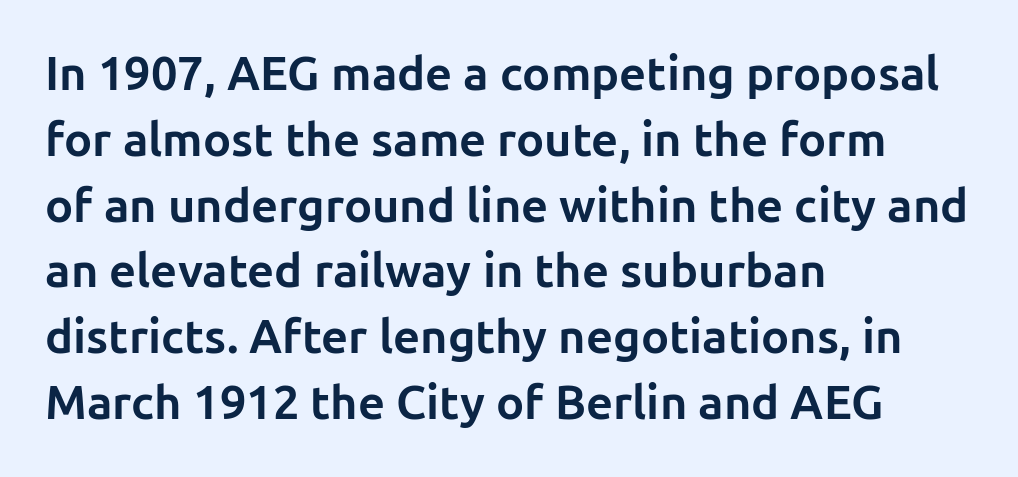
The image shows 47 px bold sans-serif type, upright; set left-aligned, normal line spacing (1.4x), normal letter spacing, not underlined; low stroke contrast and a medium x-height.
